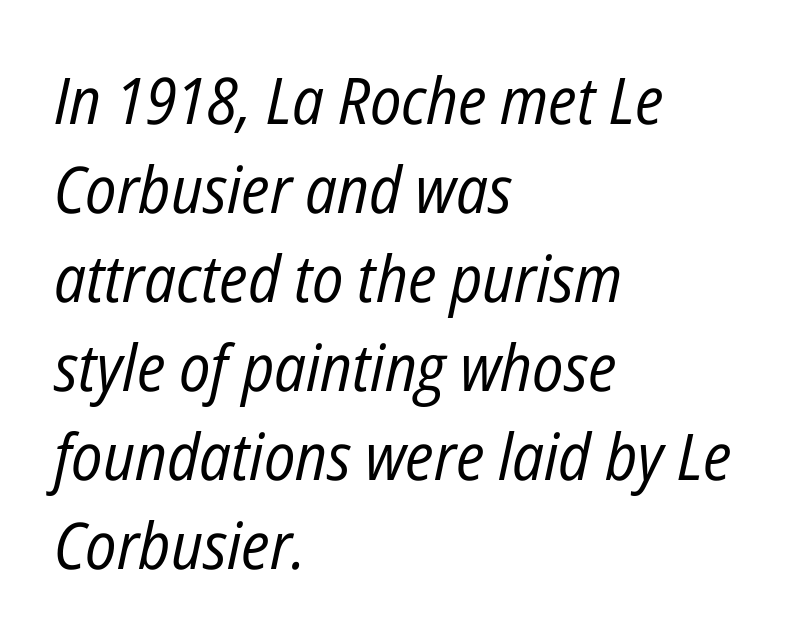
The letterforms sit shoulder to shoulder at normal distance. The weight tops out at a normal text grade. Each line starts at the same left margin while the right side varies. You could not count columns in this text — the font is proportionally spaced. The block of text has a typical density, with ordinary space between rows. A typesetter would mark this as italic.
